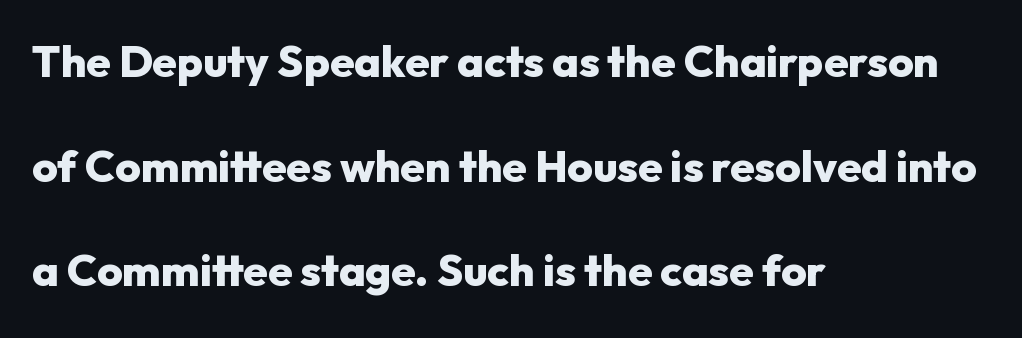
The image shows 44 px heavy sans-serif type, upright; set left-aligned, loose line spacing (2.38x), normal letter spacing, not underlined; low stroke contrast and a medium x-height.
